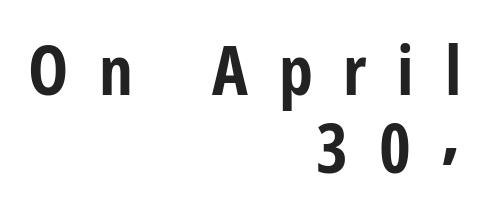
The image shows 68 px bold, condensed sans-serif type, upright; set right-aligned, tight line spacing (1.14x), unusually wide letter spacing (+0.45 em), not underlined; low stroke contrast and a medium x-height.
